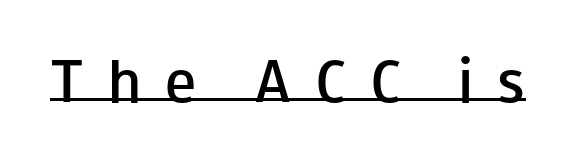
No italicization has been applied; the sample stays upright. Spacing between characters has been opened up far beyond the box default. Is this a fixed-width face? No — the glyphs have proportional, varying widths. Check the space under the baseline: a stroke is drawn there. Does the type have serifs? No, each stem ends abruptly.
